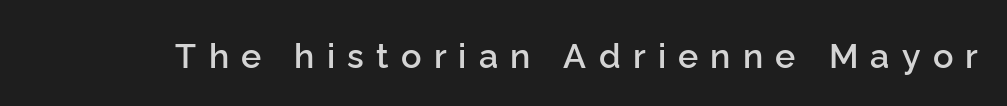
{"serif": "no", "italic": "no", "bold": "semi", "weight": "semibold", "width": "normal", "stroke_contrast": "low", "x_height": "medium", "monospaced": "no", "underline": "no", "letter_spacing": "wide", "letter_spacing_em": 0.36, "glyph_px": 34}
